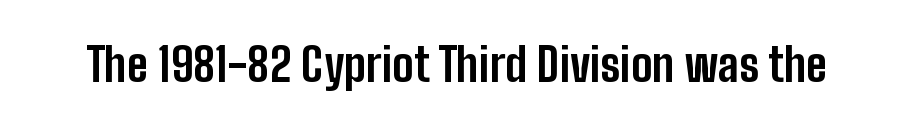
A bare baseline throughout the passage. This sample has the flowing, uneven cadence of proportional lettering. Designer's note — italics off, roman on. The tracking reads as untouched default to a designer's eye.
